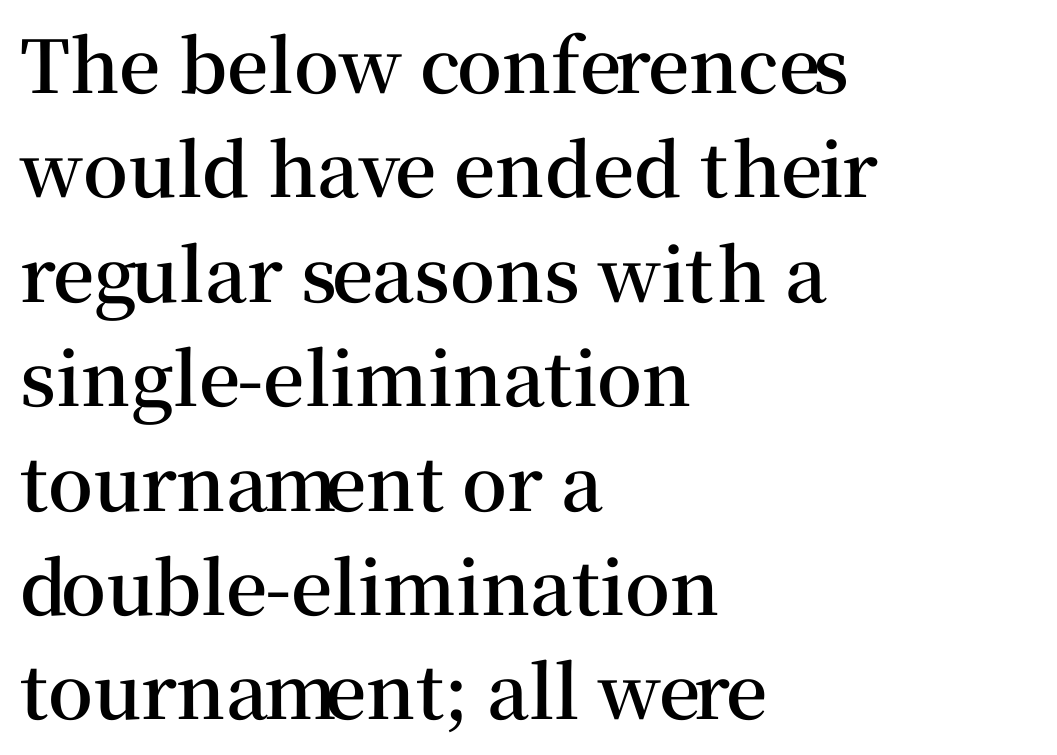
Q: Is the text bold? A: Semi-bold.
Q: Is the text italic (slanted)? A: No, it is upright.
Q: Is the typeface a serif or a sans-serif typeface? A: Serif.
Q: Is the text underlined? A: No.
Q: How is the paragraph aligned? A: Left-aligned.
Q: Is the spacing between letters normal or unusually wide? A: Normal.
Q: Is the spacing between lines tight, normal or loose? A: Normal.
Q: Width (condensed, normal, or wide)? A: Normal.
Q: Stroke contrast? A: Medium.
Q: x-height? A: Medium.
Q: Monospaced? A: No.
